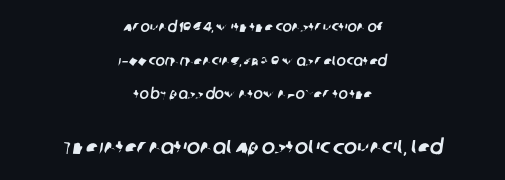
Q: Is the text underlined? A: No.
Q: How is the paragraph aligned? A: Centered.
Q: Is the spacing between letters normal or unusually wide? A: Normal.
Q: Is the spacing between lines tight, normal or loose? A: Loose.
Q: Which block of text is set in a larger size, the first (top) or the second (bottom)? A: The second (bottom) one.
